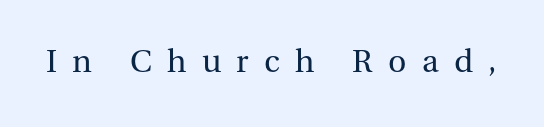
The image shows 34 px regular-weight serif type, upright; set unusually wide letter spacing (+0.45 em), not underlined; medium stroke contrast and a medium x-height.
